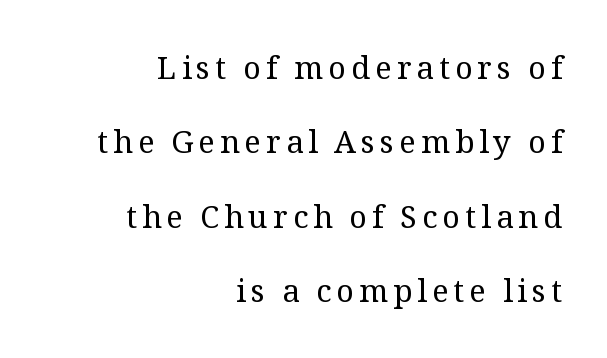
Q: Is the text bold? A: No.
Q: Is the text italic (slanted)? A: No, it is upright.
Q: Is the typeface a serif or a sans-serif typeface? A: Serif.
Q: Is the text underlined? A: No.
Q: How is the paragraph aligned? A: Right-aligned.
Q: Is the spacing between lines tight, normal or loose? A: Loose.
Q: Width (condensed, normal, or wide)? A: Normal.
Q: Stroke contrast? A: Medium.
Q: x-height? A: Medium.
Q: Monospaced? A: No.
